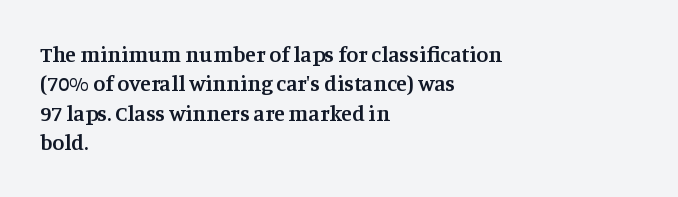
The image shows 22 px text type, upright; set left-aligned, normal line spacing (1.34x), normal letter spacing, not underlined.
